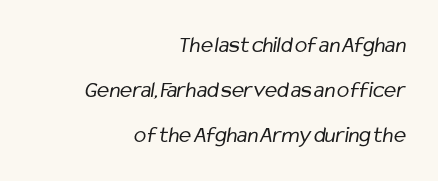
The image shows 23 px text type; set right-aligned, loose line spacing (1.96x), normal letter spacing, not underlined.
